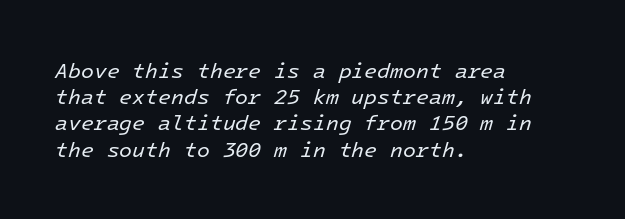
The image shows 21 px text type, italic (leaning right); set left-aligned, normal line spacing (1.25x), normal letter spacing, not underlined.
